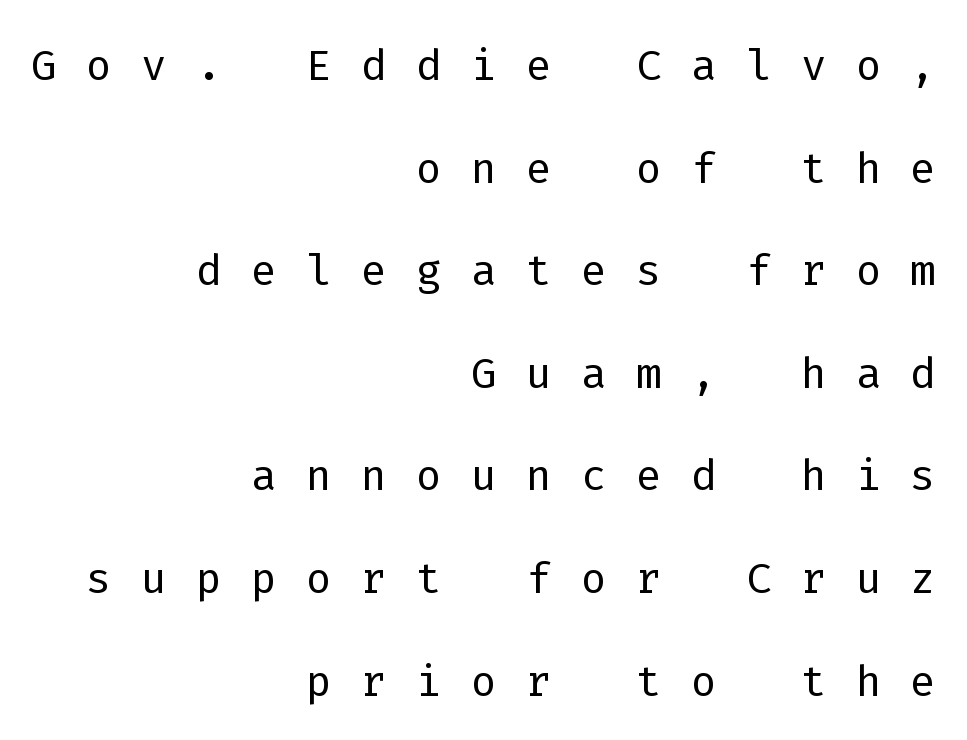
{"serif": "no", "italic": "no", "bold": "no", "weight": "light", "width": "normal", "stroke_contrast": "low", "x_height": "medium", "monospaced": "yes", "underline": "no", "align": "right", "line_spacing_ratio": 1.71, "letter_spacing": "wide", "letter_spacing_em": 0.49, "glyph_px": 60}
